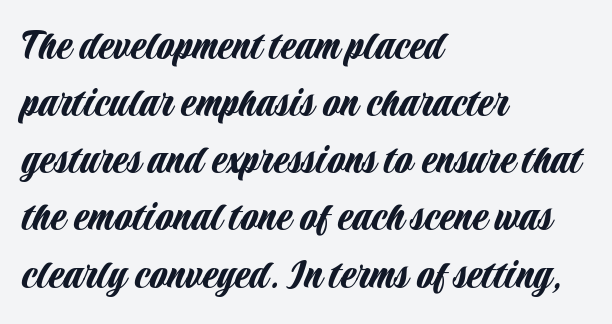
The image shows 45 px condensed sans-serif type; set left-aligned, normal line spacing (1.27x), normal letter spacing, not underlined; low stroke contrast and a large x-height.
